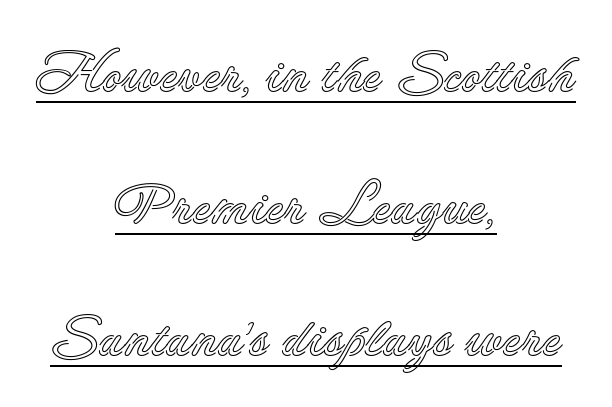
{"width": "normal", "x_height": "small", "monospaced": "no", "underline": "yes", "align": "center", "line_spacing": "loose", "line_spacing_ratio": 2.4, "letter_spacing": "normal", "letter_spacing_em": 0.0, "glyph_px": 55}
